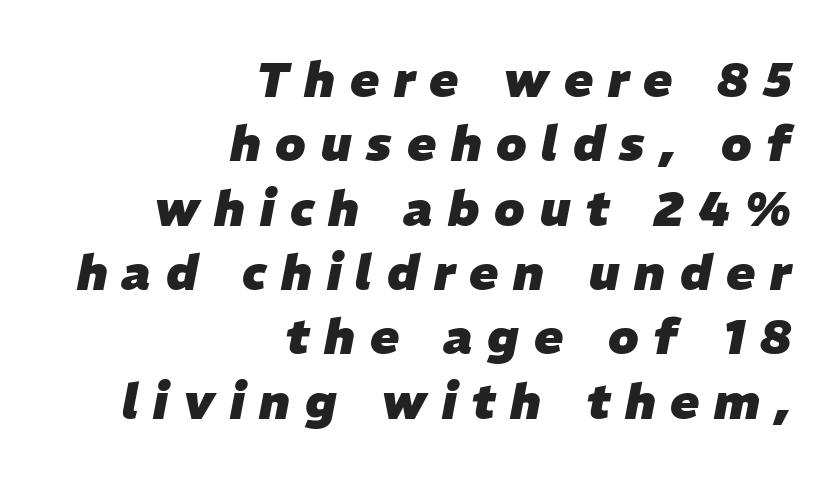
The image shows 48 px heavy type, italic (leaning right); set right-aligned, normal line spacing (1.34x), unusually wide letter spacing (+0.31 em), not underlined; low stroke contrast and a medium x-height.
